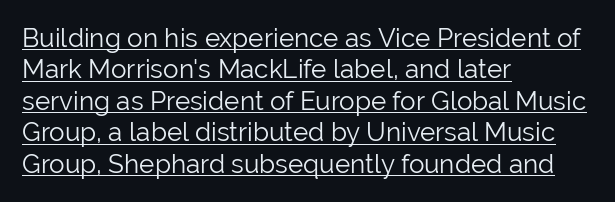
{"italic": "no", "bold": "no", "underline": "yes", "align": "left", "line_spacing_ratio": 1.21, "letter_spacing": "normal", "letter_spacing_em": 0.0, "glyph_px": 26}
